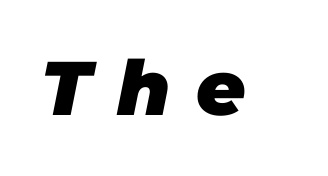
Inter-character spacing is expanded well beyond the font's built-in metrics. Emphasis-style slanted type is in use. I'd describe the lettering as bold — thick and assertive. The space beneath each line is pristine and unruled. The passage shown is typed in a proportional face where columns would drift.
